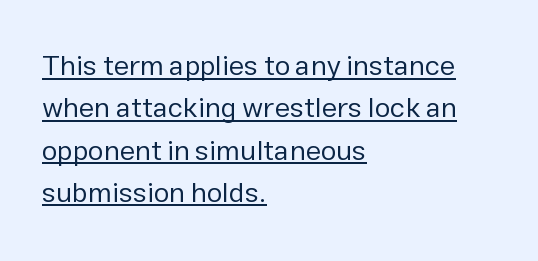
The image shows 28 px regular-weight sans-serif type, upright; set left-aligned, normal line spacing (1.51x), normal letter spacing, underlined; low stroke contrast and a medium x-height.
